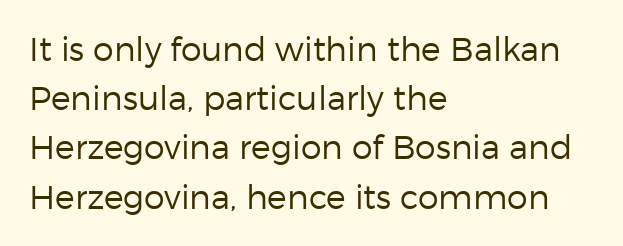
{"serif": "no", "italic": "no", "bold": "no", "weight": "regular", "width": "normal", "stroke_contrast": "low", "x_height": "medium", "monospaced": "no", "underline": "no", "align": "left", "line_spacing": "normal", "line_spacing_ratio": 1.49, "letter_spacing": "normal", "letter_spacing_em": 0.0, "glyph_px": 33}
